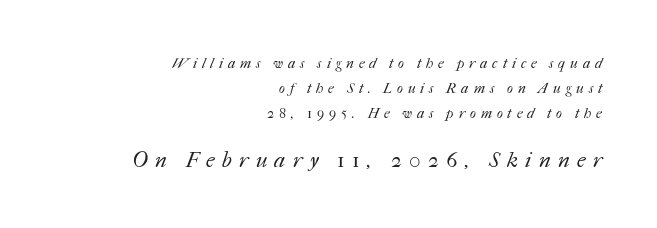
Q: Is the text bold? A: No.
Q: Is the text underlined? A: No.
Q: How is the paragraph aligned? A: Right-aligned.
Q: Is the spacing between letters normal or unusually wide? A: Unusually wide.
Q: Which block of text is set in a larger size, the first (top) or the second (bottom)? A: The second (bottom) one.
